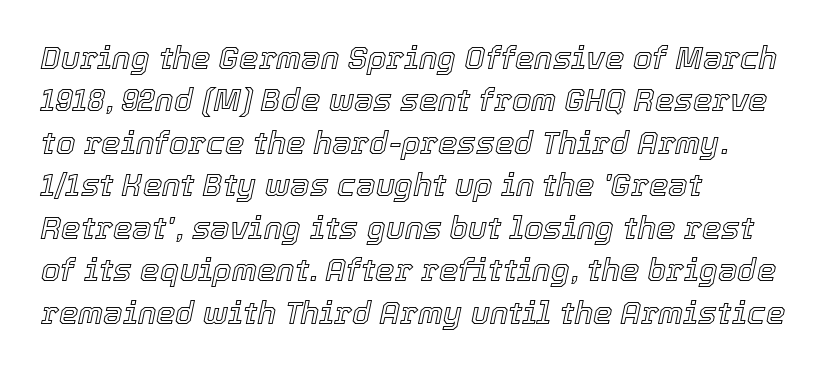
Tracking here is standard; glyphs follow each other at the usual distance. Regular leading. This sample has the flowing, uneven cadence of proportional lettering. A typesetter would mark this as italic. Any mark beneath the type? The region is blank.
